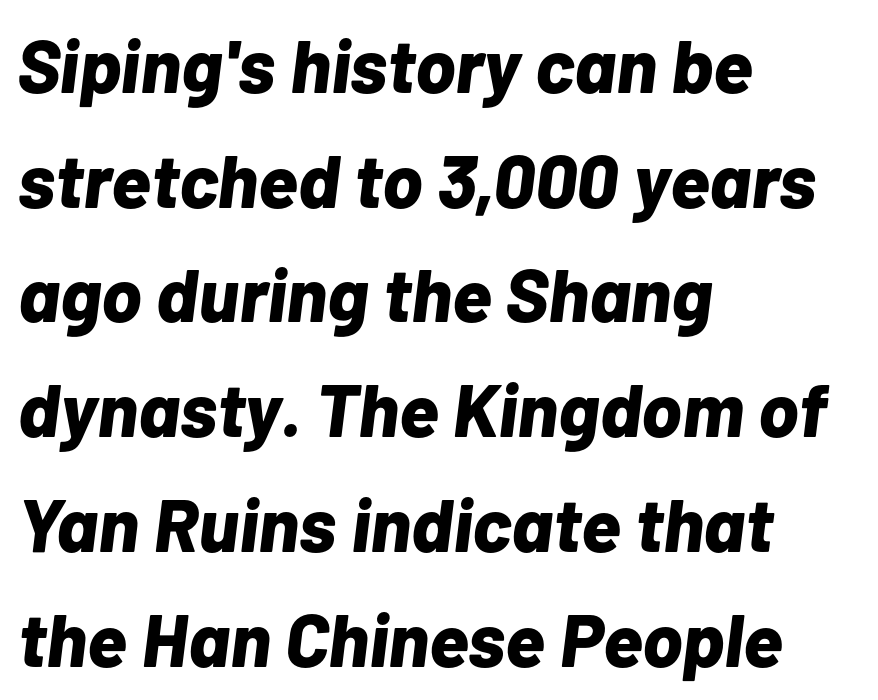
In CSS terms this would be text-align: left. Weight check: bold — yes, fully. What's the leading like? Ordinary, nothing unusual. Quick note: underline off.
